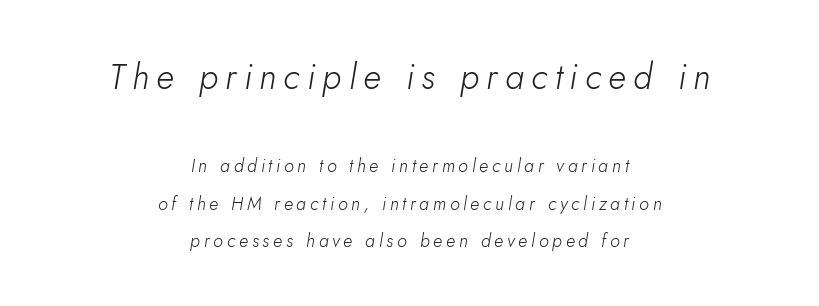
{"italic": "yes", "lean": "right", "slant_degrees": 5, "bold": "no", "weight": "light", "width": "normal", "stroke_contrast": "low", "x_height": "small", "monospaced": "no", "underline": "no", "align": "center", "line_spacing": "loose", "line_spacing_ratio": 2.09, "letter_spacing": "wide", "letter_spacing_em": 0.21, "larger_block": "first", "size_ratio": 1.94, "glyph_px": 35}
